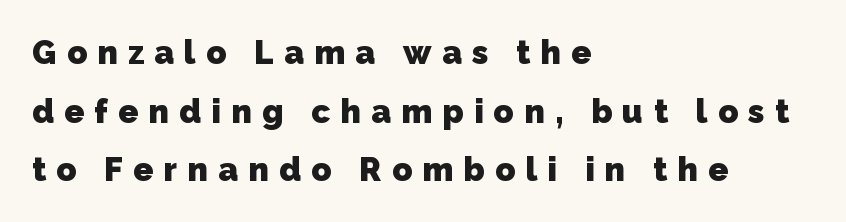
Q: Is the text bold? A: Yes.
Q: Is the typeface a serif or a sans-serif typeface? A: Sans-serif.
Q: Is the text underlined? A: No.
Q: How is the paragraph aligned? A: Left-aligned.
Q: Is the spacing between letters normal or unusually wide? A: Unusually wide.
Q: Width (condensed, normal, or wide)? A: Normal.
Q: Stroke contrast? A: Low.
Q: x-height? A: Medium.
Q: Monospaced? A: No.
